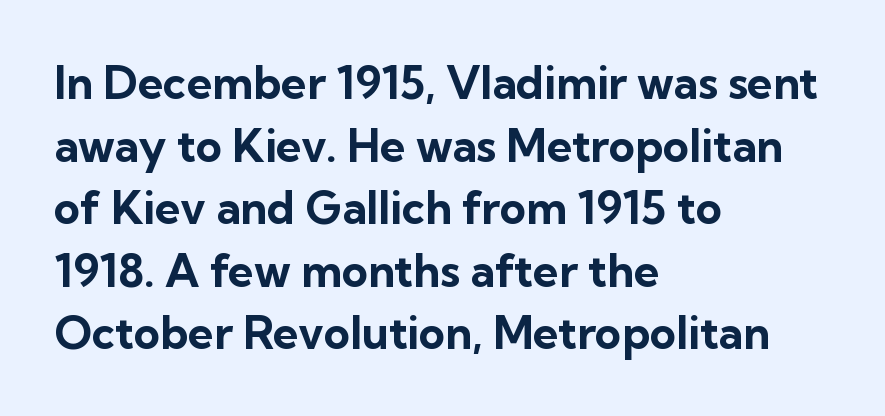
{"serif": "no", "italic": "no", "bold": "yes", "weight": "bold", "width": "normal", "stroke_contrast": "low", "x_height": "medium", "monospaced": "no", "underline": "no", "align": "left", "line_spacing": "normal", "line_spacing_ratio": 1.39, "letter_spacing": "normal", "letter_spacing_em": 0.0, "glyph_px": 45}
